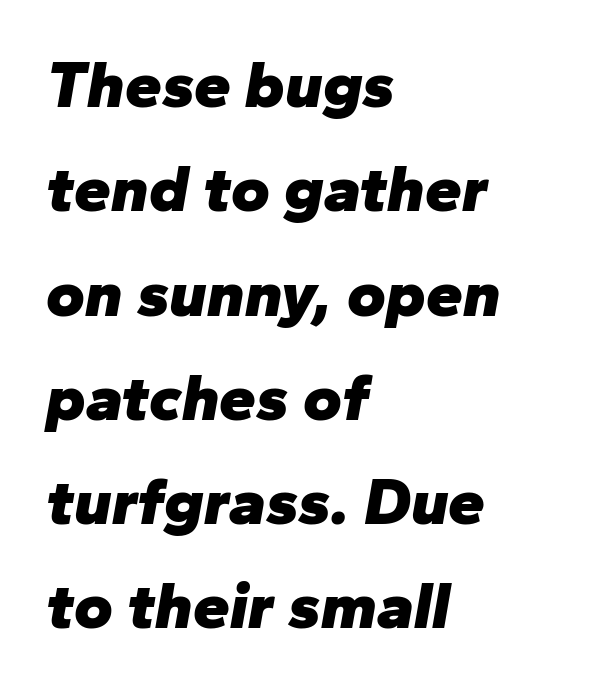
These lines carry a lot of weight — the face is fully bold. The text block is weighted toward the left margin, trailing off unevenly rightward. Designer's note — italics engaged. This rendering features lettering with no underline.
